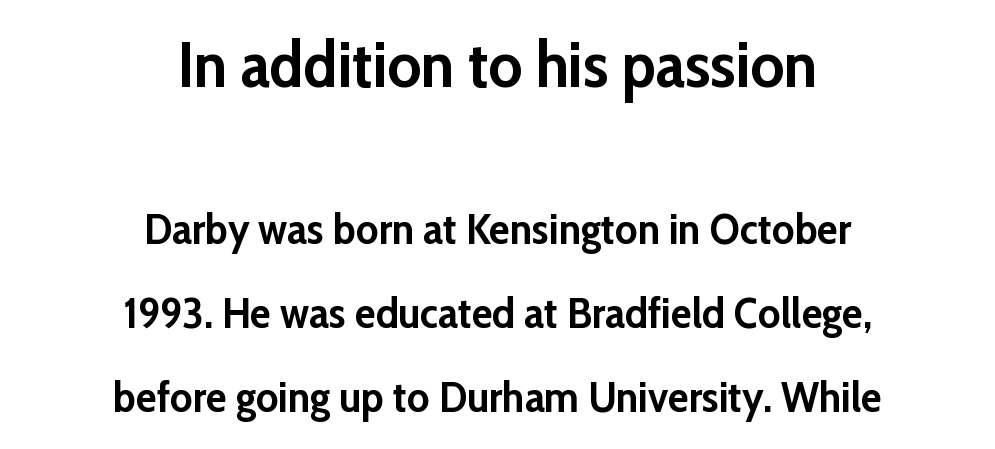
{"serif": "no", "italic": "no", "bold": "yes", "weight": "semibold", "width": "normal", "stroke_contrast": "low", "x_height": "medium", "monospaced": "no", "underline": "no", "align": "center", "line_spacing": "loose", "line_spacing_ratio": 1.96, "letter_spacing": "normal", "letter_spacing_em": 0.0, "larger_block": "first", "size_ratio": 1.49, "glyph_px": 64}
